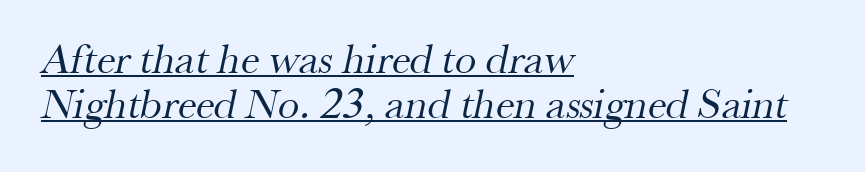
Think of a printed novel: that variable character pitch is what you see here. One-word summary of the alignment: left. The glyphs are accompanied by a horizontal stroke just below them. The rendering keeps characters at their native spacing. The designer went with a serif here, giving each stem small feet. Is this a heavy cut? Hardly; it is regular or lighter.
